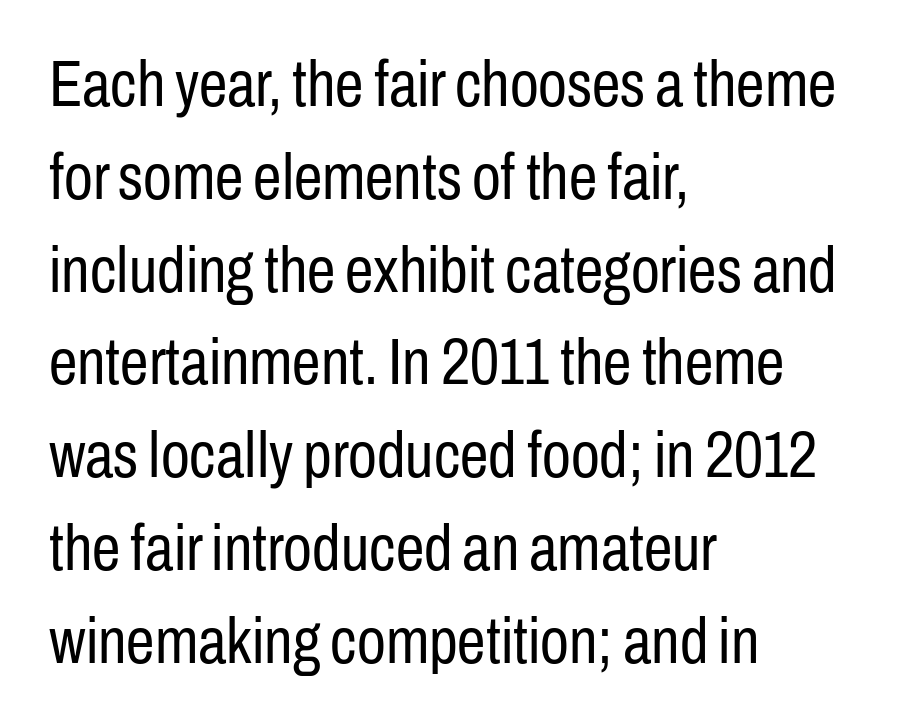
The image shows 64 px regular-weight, condensed sans-serif type, upright; set left-aligned, normal line spacing (1.45x), normal letter spacing, not underlined; low stroke contrast and a medium x-height.
